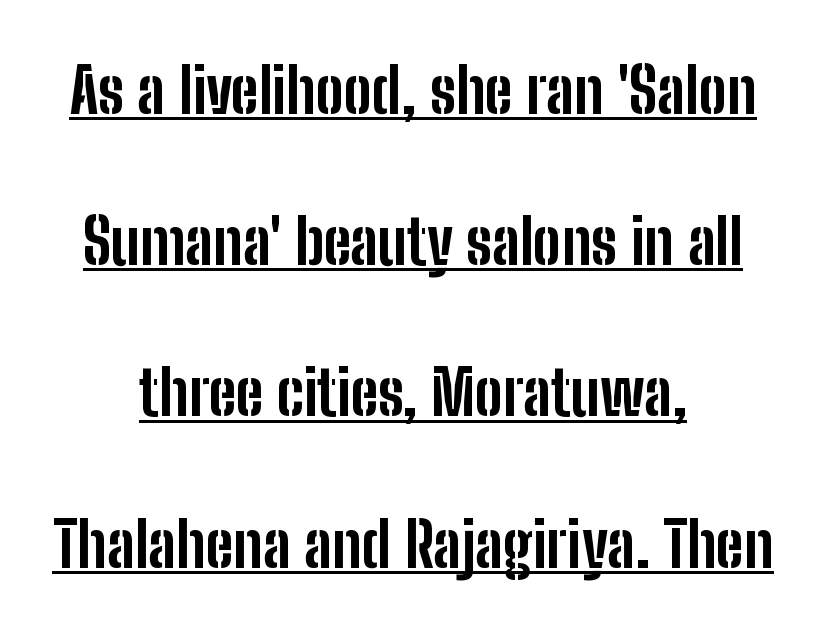
The image shows 63 px bold, condensed sans-serif type, upright; set centered, loose line spacing (2.4x), normal letter spacing, underlined; low stroke contrast and a medium x-height.
